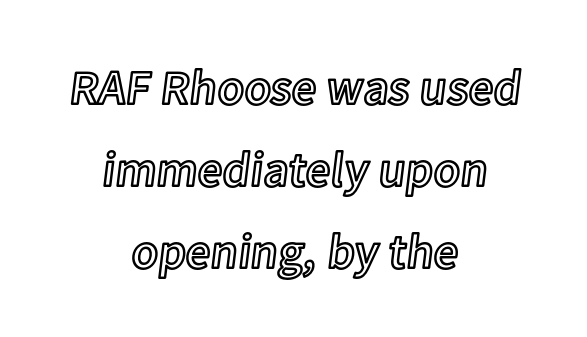
The image shows 49 px text type; set centered, normal line spacing (1.67x), normal letter spacing, not underlined; a medium x-height.
